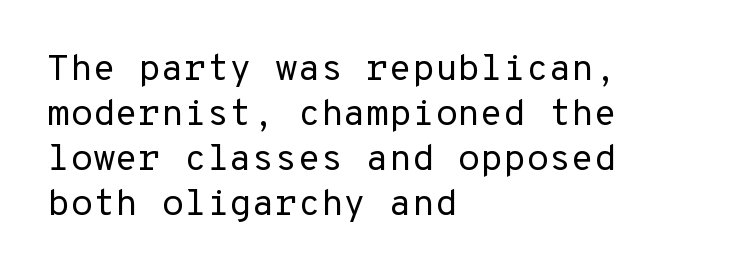
{"serif": "no", "italic": "no", "bold": "no", "weight": "regular", "width": "normal", "stroke_contrast": "low", "x_height": "medium", "underline": "no", "align": "left", "line_spacing_ratio": 1.22, "letter_spacing": "normal", "letter_spacing_em": 0.0, "glyph_px": 37}
